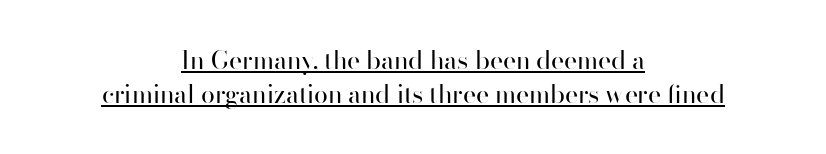
Q: Is the text bold? A: No.
Q: Is the text italic (slanted)? A: No, it is upright.
Q: Is the text underlined? A: Yes.
Q: How is the paragraph aligned? A: Centered.
Q: Is the spacing between letters normal or unusually wide? A: Normal.
Q: Is the spacing between lines tight, normal or loose? A: Normal.
